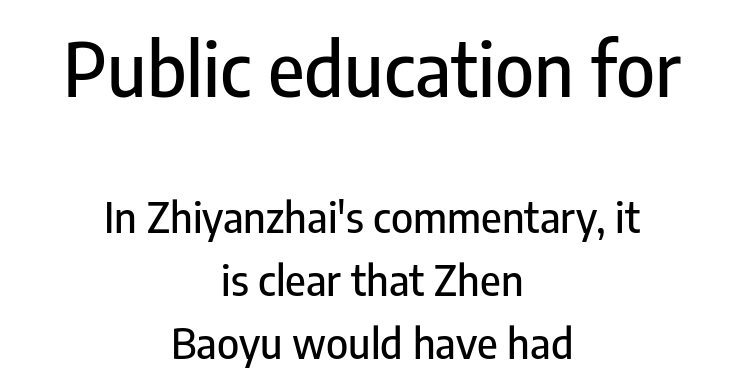
{"serif": "no", "italic": "no", "width": "condensed", "stroke_contrast": "low", "x_height": "medium", "monospaced": "no", "underline": "no", "align": "center", "line_spacing": "normal", "line_spacing_ratio": 1.49, "letter_spacing": "normal", "letter_spacing_em": 0.0, "larger_block": "first", "size_ratio": 1.76, "glyph_px": 74}
